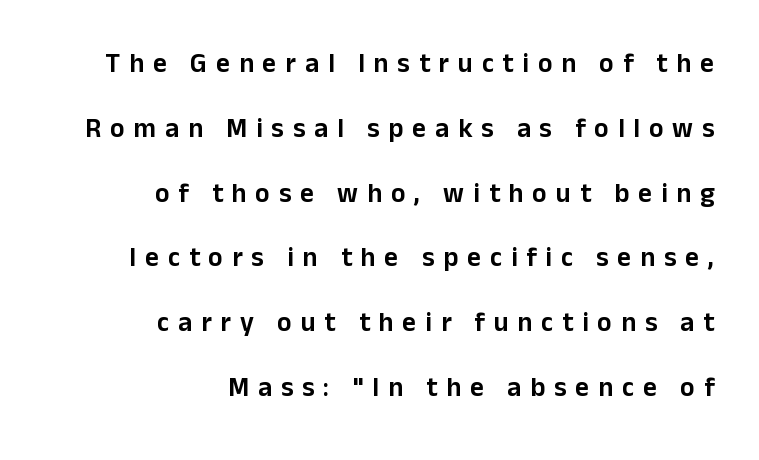
Notice the wide empty band between every row — that's loose leading. If you drew a ruler down the right edge, every line would touch it. These lines have a slow, spaced-out rhythm from letter to letter. Rendered with straight, roman letterforms.
